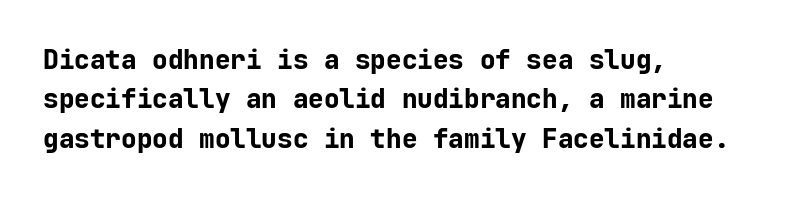
Q: Is the text bold? A: Yes.
Q: Is the text italic (slanted)? A: No, it is upright.
Q: Is the text underlined? A: No.
Q: How is the paragraph aligned? A: Left-aligned.
Q: Is the spacing between letters normal or unusually wide? A: Normal.
Q: Is the spacing between lines tight, normal or loose? A: Normal.
